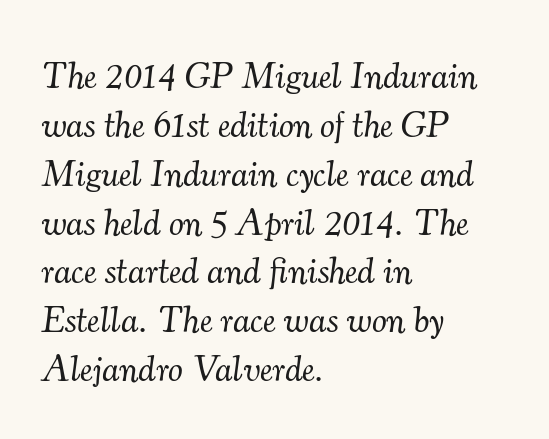
The image shows 37 px light serif type, italic (leaning right); set left-aligned, normal line spacing (1.32x), normal letter spacing, not underlined; medium stroke contrast and a small x-height.
